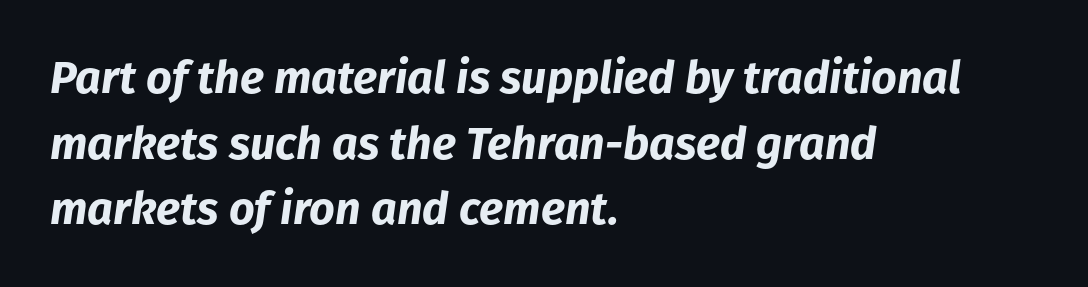
{"italic": "yes", "lean": "right", "slant_degrees": 8, "bold": "yes", "weight": "bold", "width": "normal", "stroke_contrast": "low", "x_height": "medium", "monospaced": "no", "underline": "no", "align": "left", "line_spacing": "normal", "line_spacing_ratio": 1.46, "letter_spacing": "normal", "letter_spacing_em": 0.0, "glyph_px": 45}
